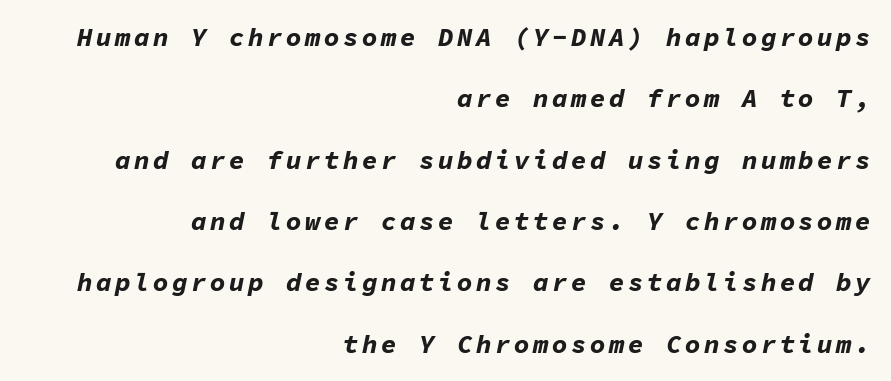
The rendering applies a slant to the glyphs. The rag falls on the left side of this text block. The baseline area is clear. The font is running at its bold setting. The block of text is sparse from top to bottom, with ample space between rows.
